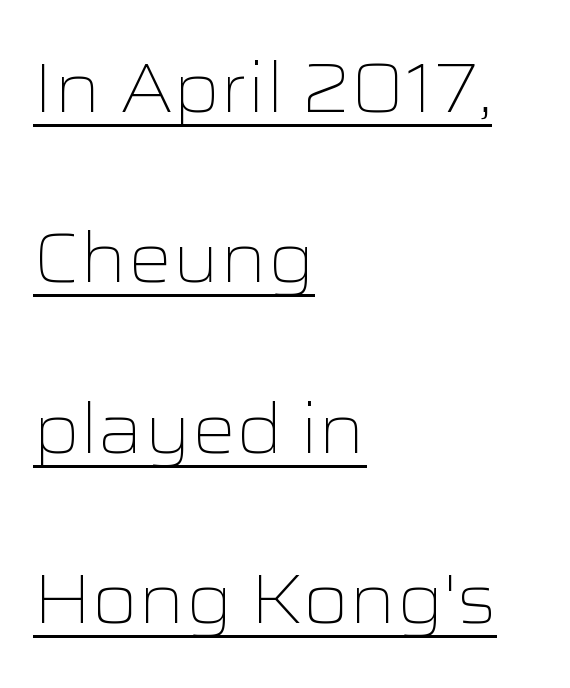
{"serif": "no", "italic": "no", "bold": "no", "weight": "light", "width": "wide", "stroke_contrast": "low", "x_height": "medium", "monospaced": "no", "underline": "yes", "align": "left", "line_spacing": "loose", "line_spacing_ratio": 2.47, "letter_spacing": "normal", "letter_spacing_em": 0.0, "glyph_px": 69}
